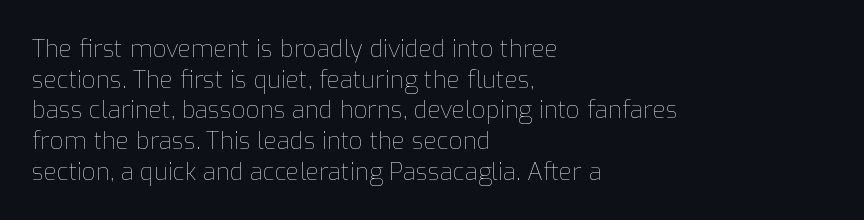
Q: Is the text bold? A: No.
Q: Is the text italic (slanted)? A: No, it is upright.
Q: Is the text underlined? A: No.
Q: How is the paragraph aligned? A: Left-aligned.
Q: Is the spacing between letters normal or unusually wide? A: Normal.
Q: Is the spacing between lines tight, normal or loose? A: Normal.
